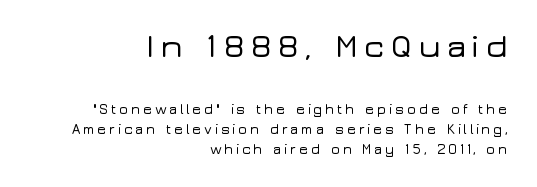
Q: Is the text italic (slanted)? A: No, it is upright.
Q: Is the typeface a serif or a sans-serif typeface? A: Sans-serif.
Q: Is the text underlined? A: No.
Q: How is the paragraph aligned? A: Right-aligned.
Q: Is the spacing between lines tight, normal or loose? A: Normal.
Q: Which block of text is set in a larger size, the first (top) or the second (bottom)? A: The first (top) one.
Q: Width (condensed, normal, or wide)? A: Wide.
Q: Stroke contrast? A: Low.
Q: x-height? A: Medium.
Q: Monospaced? A: No.
